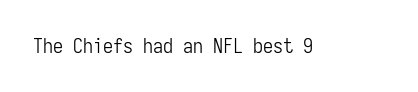
Q: Is the text bold? A: No.
Q: Is the text italic (slanted)? A: No, it is upright.
Q: Is the text underlined? A: No.
Q: Is the spacing between letters normal or unusually wide? A: Normal.
